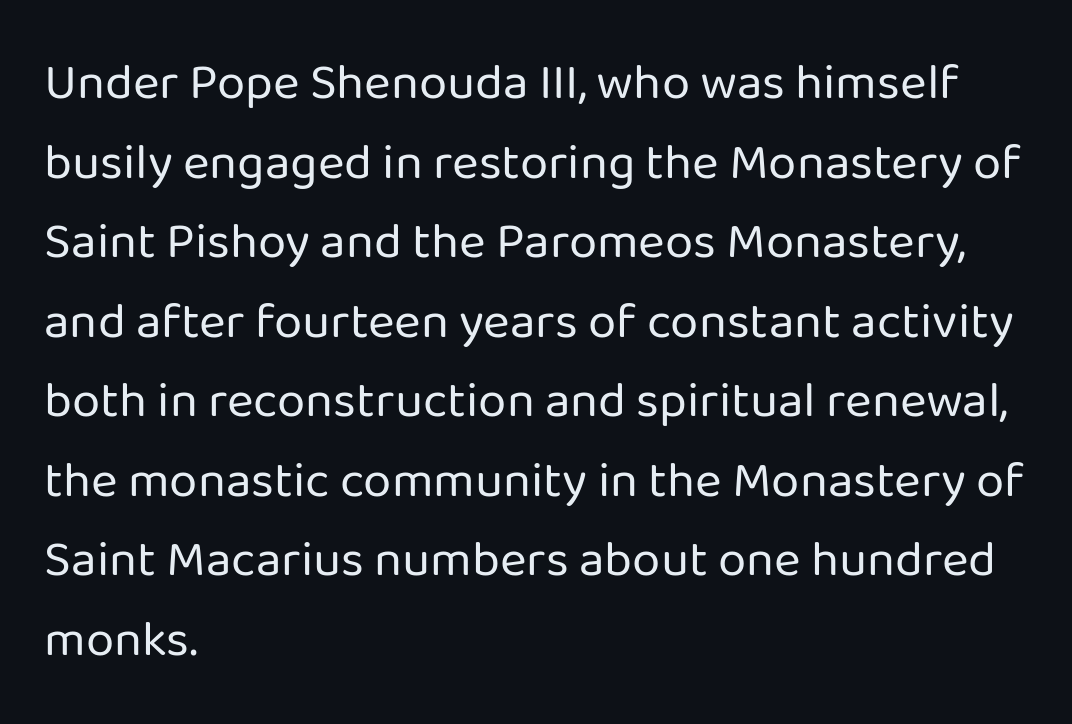
The image shows 51 px regular-weight sans-serif type, upright; set left-aligned, normal line spacing (1.56x), normal letter spacing, not underlined; low stroke contrast and a medium x-height.
